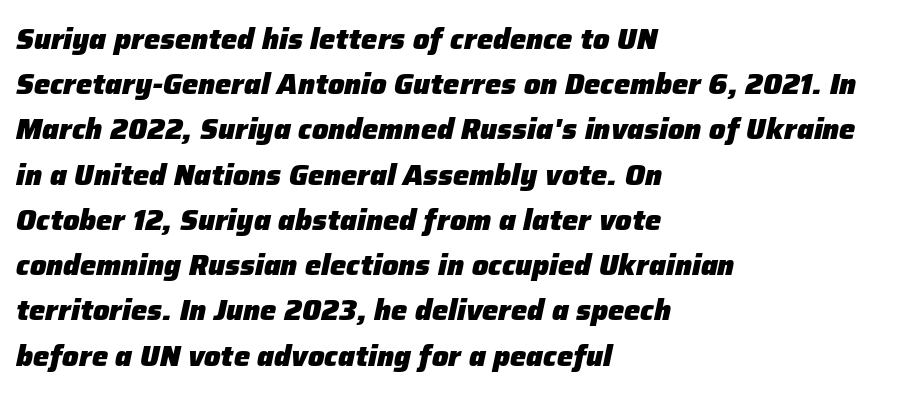
The image shows 29 px heavy type, italic (leaning right); set left-aligned, normal line spacing (1.56x), normal letter spacing, not underlined; low stroke contrast and a medium x-height.
